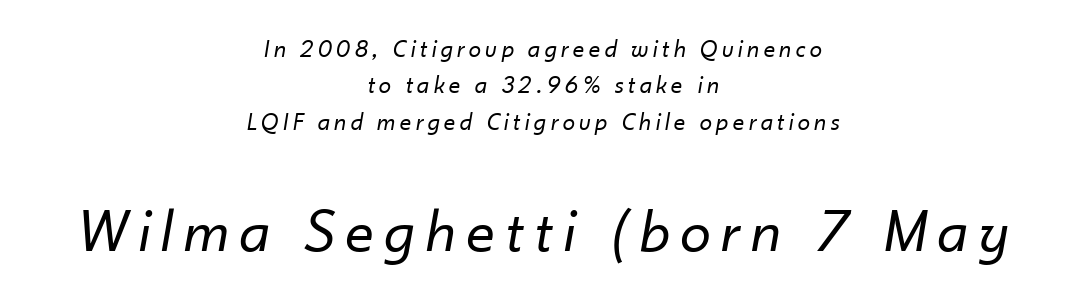
Layout note: lines centered. Reading top to bottom, the characters get bigger at the block break. Vertical spacing — default. Note the varied advance widths — an 'i' is clearly narrower than an 'm'. The cut favours lightness, reaching ordinary text weight at its darkest. Descenders are the only things crossing below the line.
